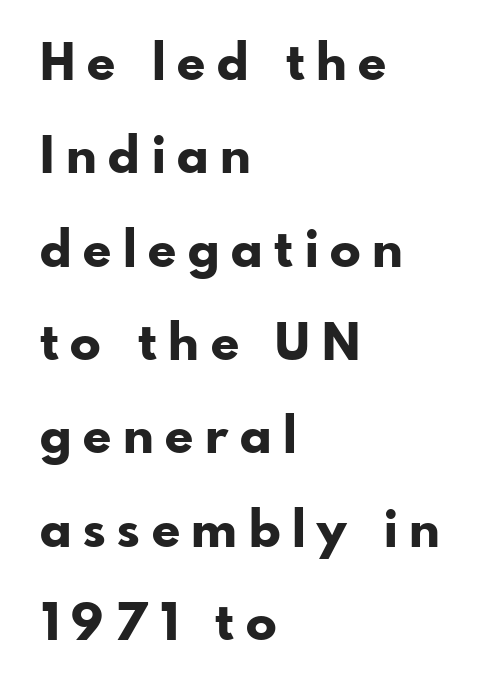
Looks like regular typesetting: each glyph gets only the width it needs. Plain, unruled lines of type. These lines are composed in type without serifs. Is the block centered? No — it sits flush against the left margin. The face used here has the dense, thick strokes of a bold.
